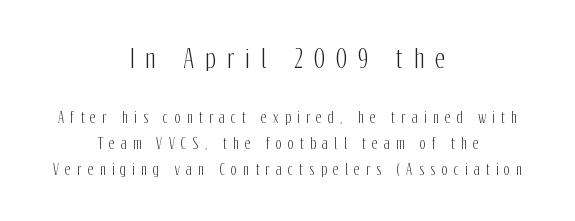
The image shows 25 px text type, upright; set centered, line spacing 1.85x, unusually wide letter spacing (+0.45 em), not underlined; the first (top) block is 1.79x larger.
